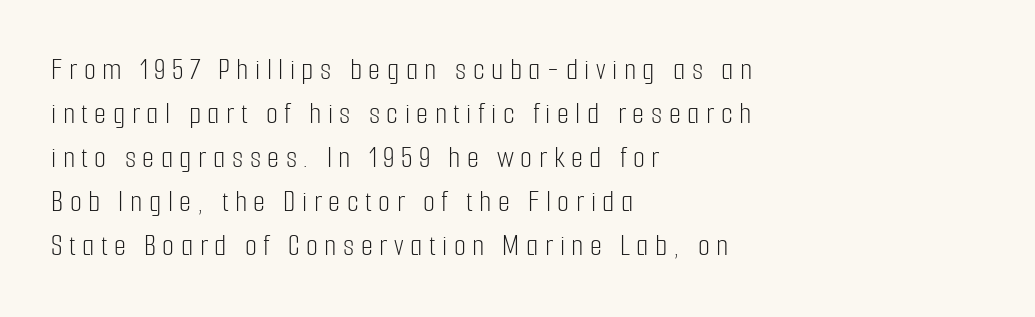
Characters remain perfectly vertical along every line. Do the characters align in a grid? No, the font is proportional. The space between consecutive lines is moderate. The strokes carry an ordinary text weight at most.
